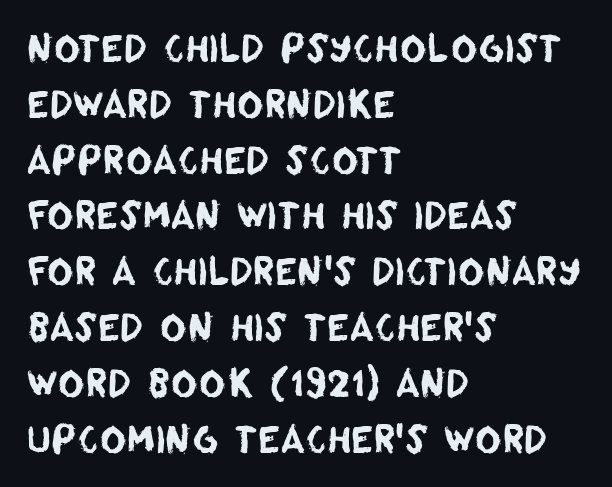
{"serif": "no", "width": "normal", "stroke_contrast": "low", "x_height": "large", "monospaced": "no", "underline": "no", "align": "left", "line_spacing": "normal", "line_spacing_ratio": 1.55, "letter_spacing": "normal", "letter_spacing_em": 0.0, "glyph_px": 36}
